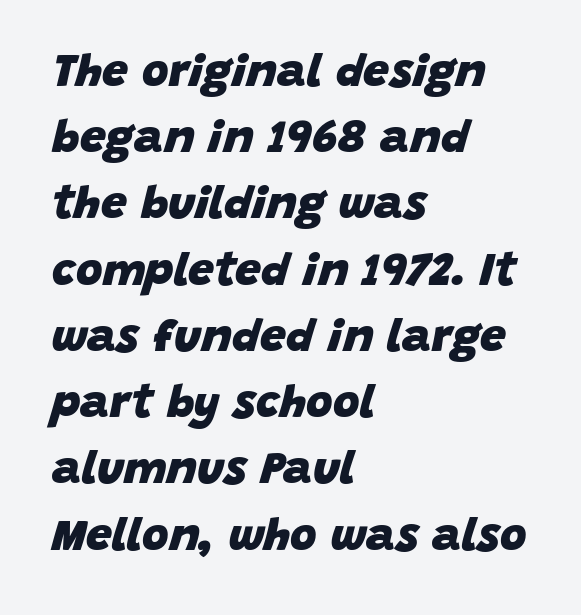
The image shows 46 px heavy type, italic (leaning right); set left-aligned, normal line spacing (1.44x), normal letter spacing, not underlined; low stroke contrast and a large x-height.
